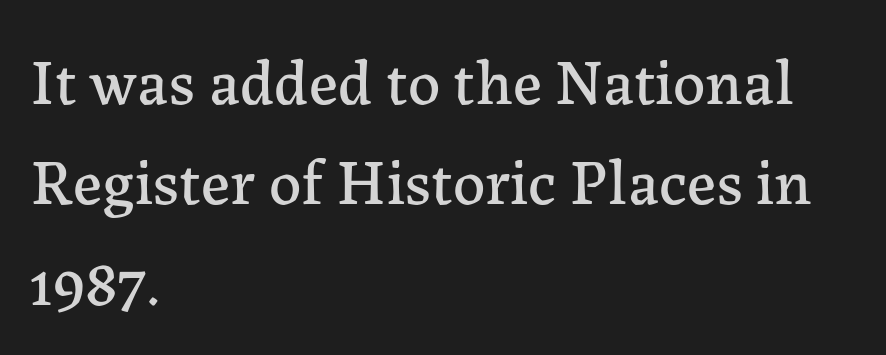
Each line starts at the same left margin while the right side varies. Stroke terminals: seriffed. Note the varied advance widths — an 'i' is clearly narrower than an 'm'. Words float on clear page, feet unadorned.
